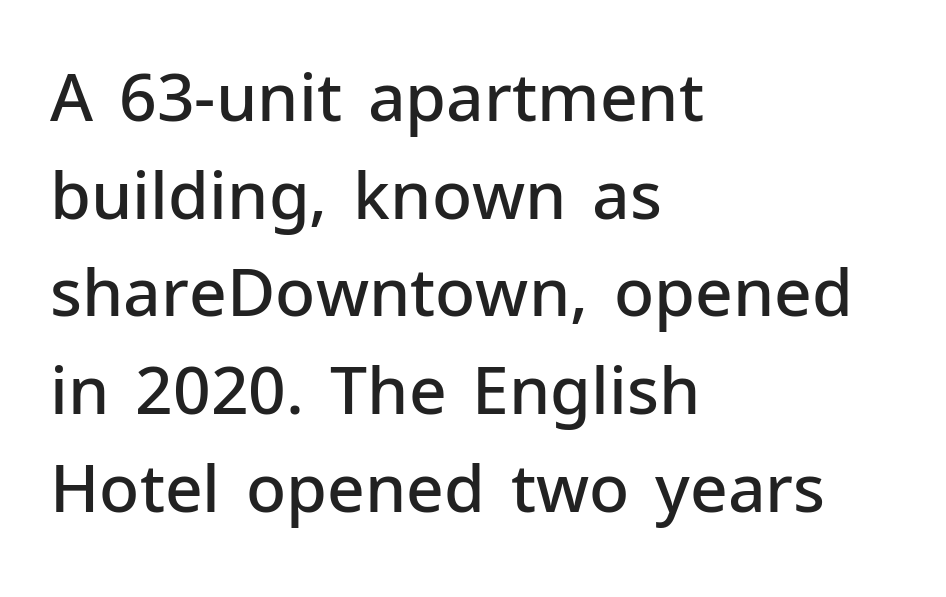
Q: Is the text bold? A: Semi-bold.
Q: Is the text italic (slanted)? A: No, it is upright.
Q: Is the typeface a serif or a sans-serif typeface? A: Sans-serif.
Q: Is the text underlined? A: No.
Q: How is the paragraph aligned? A: Left-aligned.
Q: Is the spacing between letters normal or unusually wide? A: Normal.
Q: Is the spacing between lines tight, normal or loose? A: Normal.
Q: Width (condensed, normal, or wide)? A: Normal.
Q: Stroke contrast? A: Low.
Q: x-height? A: Medium.
Q: Monospaced? A: No.
